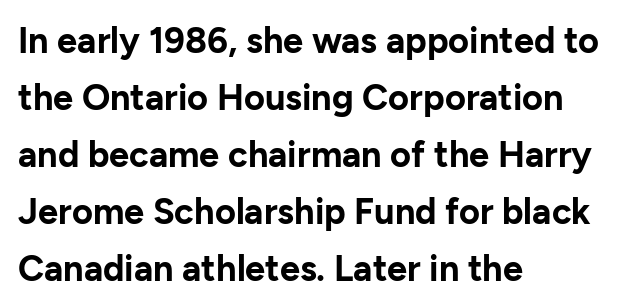
The image shows 36 px bold sans-serif type, upright; set left-aligned, normal line spacing (1.58x), normal letter spacing, not underlined; low stroke contrast and a medium x-height.
